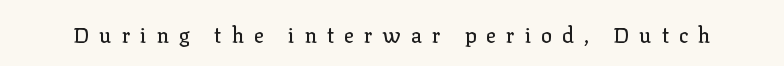
Caption: expanded tracking, letters set apart. A typesetter would mark this as roman, not italic. Descenders are the only things crossing below the line.
